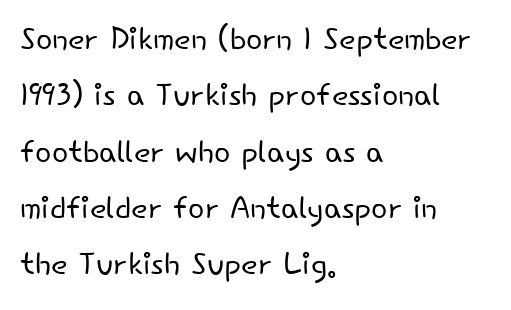
The image shows 43 px light sans-serif type, upright; set left-aligned, normal line spacing (1.31x), normal letter spacing, not underlined; low stroke contrast and a small x-height.
